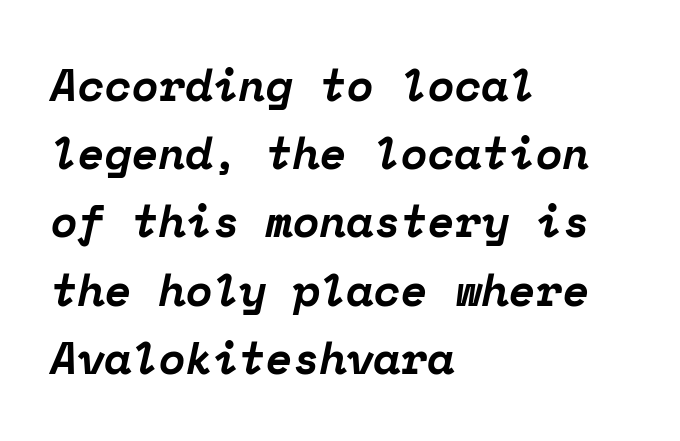
Honestly, the row spacing looks completely unremarkable. The specimen omits any rule beneath the text block's lines. Pretty heavy lettering here — definitely bold. The paragraph has a hard left edge and a soft right edge. This rendering leaves character spacing at its baseline value. Letterform terminals end in serifs throughout the passage.
